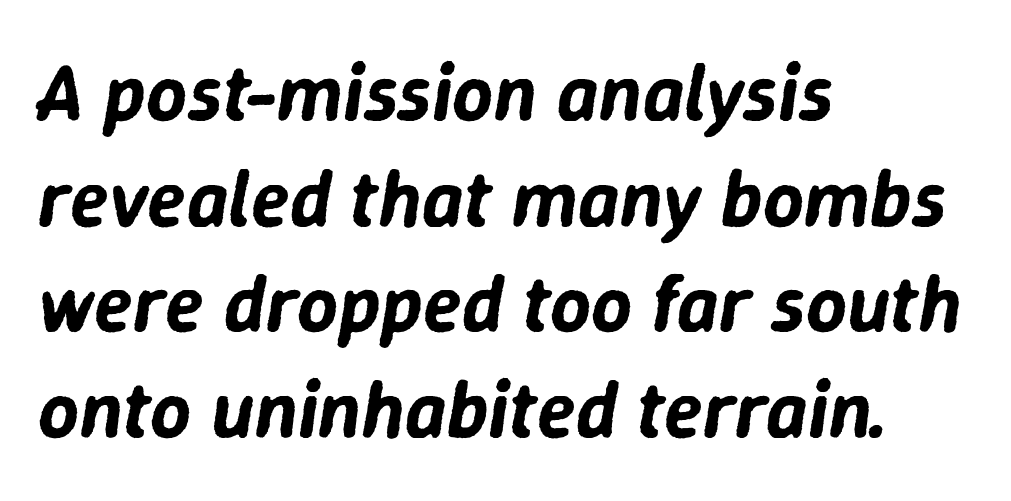
Emphasis-style slanted type is in use. Line starts are locked; line ends wander. This sample has the flowing, uneven cadence of proportional lettering. Only glyphs here, with clear space below each row. The horizontal fit of the characters is conventional and even. Each new line begins a customary step beneath the previous one.
